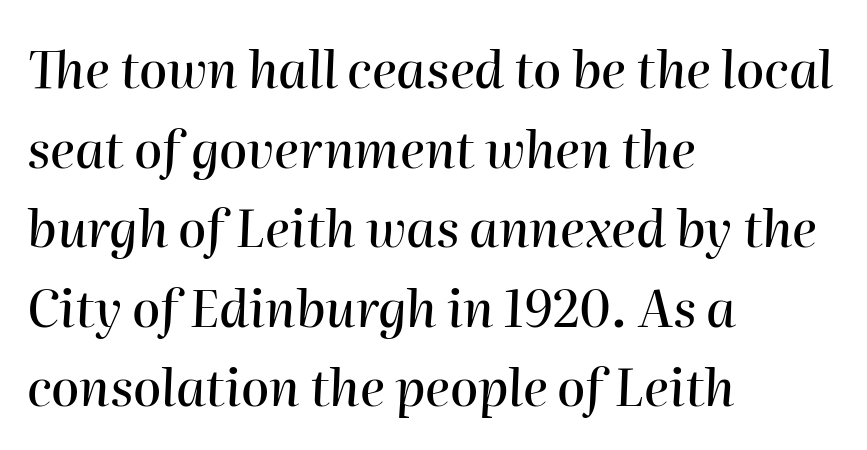
{"italic": "yes", "lean": "right", "slant_degrees": 2, "width": "normal", "stroke_contrast": "high", "x_height": "medium", "monospaced": "no", "underline": "no", "align": "left", "line_spacing": "normal", "line_spacing_ratio": 1.56, "letter_spacing": "normal", "letter_spacing_em": 0.0, "glyph_px": 51}
